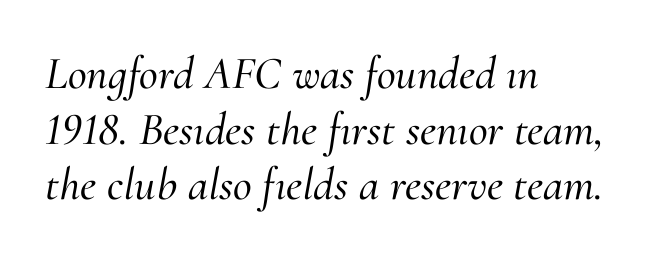
{"serif": "yes", "italic": "yes", "lean": "right", "slant_degrees": 10, "width": "normal", "stroke_contrast": "medium", "x_height": "small", "monospaced": "no", "underline": "no", "align": "left", "line_spacing_ratio": 1.21, "letter_spacing": "normal", "letter_spacing_em": 0.0, "glyph_px": 46}
